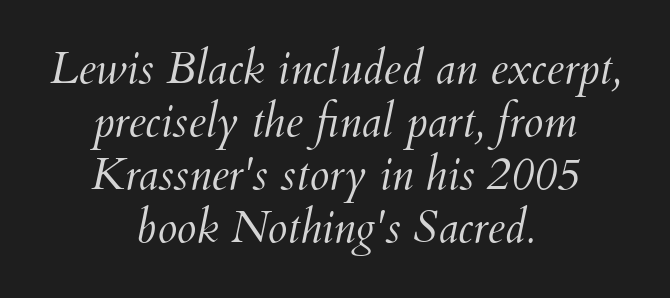
The image shows 45 px light type, italic (leaning right); set centered, line spacing 1.18x, normal letter spacing, not underlined; medium stroke contrast and a small x-height.
